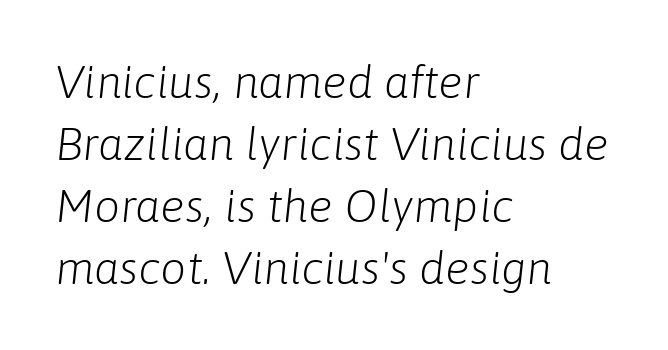
The image shows 46 px light type, italic (leaning right); set left-aligned, normal line spacing (1.35x), normal letter spacing, not underlined; low stroke contrast and a medium x-height.
